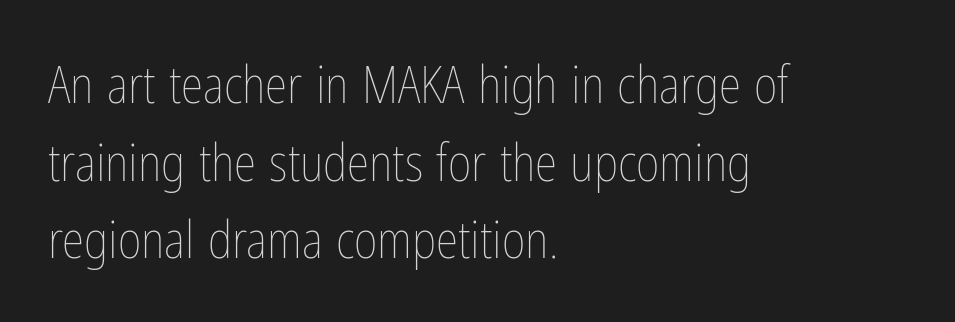
Q: Is the text bold? A: No.
Q: Is the text italic (slanted)? A: No, it is upright.
Q: Is the text underlined? A: No.
Q: How is the paragraph aligned? A: Left-aligned.
Q: Is the spacing between letters normal or unusually wide? A: Normal.
Q: Is the spacing between lines tight, normal or loose? A: Normal.
Q: Width (condensed, normal, or wide)? A: Condensed.
Q: Stroke contrast? A: Low.
Q: x-height? A: Medium.
Q: Monospaced? A: No.
